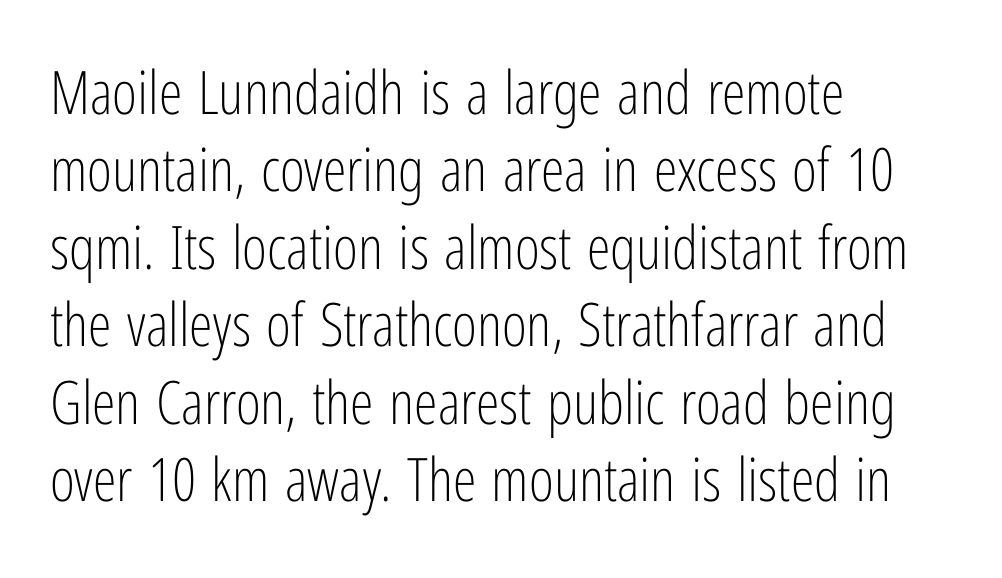
Q: Is the text bold? A: No.
Q: Is the text italic (slanted)? A: No, it is upright.
Q: Is the typeface a serif or a sans-serif typeface? A: Sans-serif.
Q: Is the text underlined? A: No.
Q: How is the paragraph aligned? A: Left-aligned.
Q: Is the spacing between letters normal or unusually wide? A: Normal.
Q: Is the spacing between lines tight, normal or loose? A: Normal.
Q: Width (condensed, normal, or wide)? A: Condensed.
Q: Stroke contrast? A: Low.
Q: x-height? A: Medium.
Q: Monospaced? A: No.
